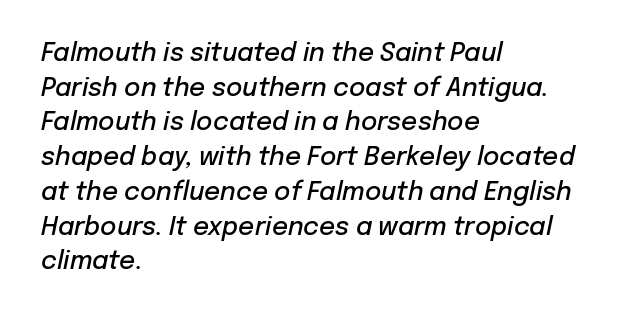
The image shows 25 px text type, italic (leaning right); set left-aligned, normal line spacing (1.39x), normal letter spacing, not underlined.
